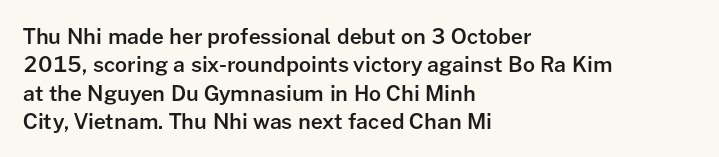
The lines are quadded left. Quick note: not italic, upright. Heft: intermediate — a semibold. Letter spacing: default. Each row of text sits above clean, open space.
